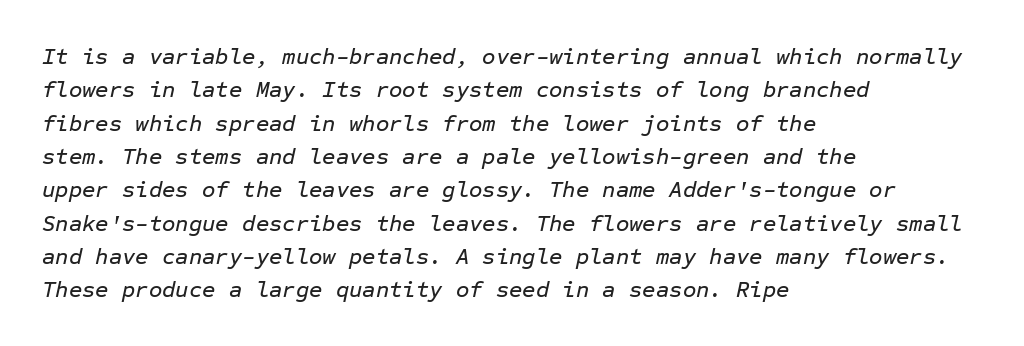
Q: Is the text italic (slanted)? A: Yes, it leans right by about 12 degrees.
Q: Is the text underlined? A: No.
Q: How is the paragraph aligned? A: Left-aligned.
Q: Is the spacing between letters normal or unusually wide? A: Normal.
Q: Is the spacing between lines tight, normal or loose? A: Normal.
